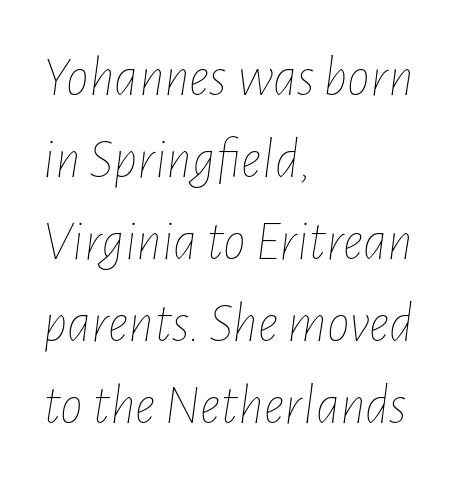
Bare-footed words on every line. The lines sit at an ordinary, default distance from one another. Slanted lettering throughout. The face used here is proportionally spaced, like ordinary book or web type. Every row of glyphs begins at an identical x-position on the left.
